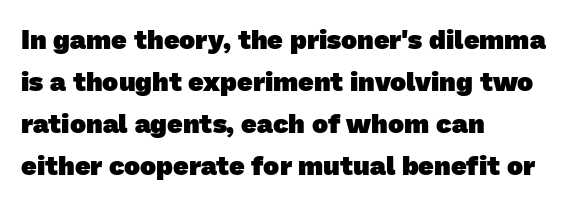
Q: Is the text bold? A: Yes.
Q: Is the text underlined? A: No.
Q: How is the paragraph aligned? A: Left-aligned.
Q: Is the spacing between letters normal or unusually wide? A: Normal.
Q: Is the spacing between lines tight, normal or loose? A: Normal.
